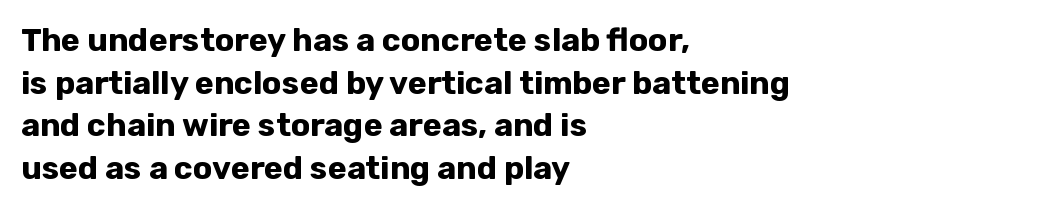
{"serif": "no", "italic": "no", "bold": "yes", "weight": "bold", "width": "normal", "stroke_contrast": "low", "x_height": "medium", "monospaced": "no", "underline": "no", "align": "left", "line_spacing": "normal", "line_spacing_ratio": 1.33, "letter_spacing": "normal", "letter_spacing_em": 0.0, "glyph_px": 32}
